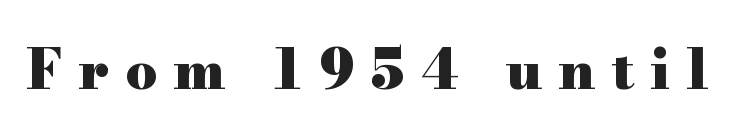
A roman cut, with each character standing at attention. Emphasis by weight is at full strength: bold. Descenders hang freely into open space. Typographically, this falls in the serif category.
